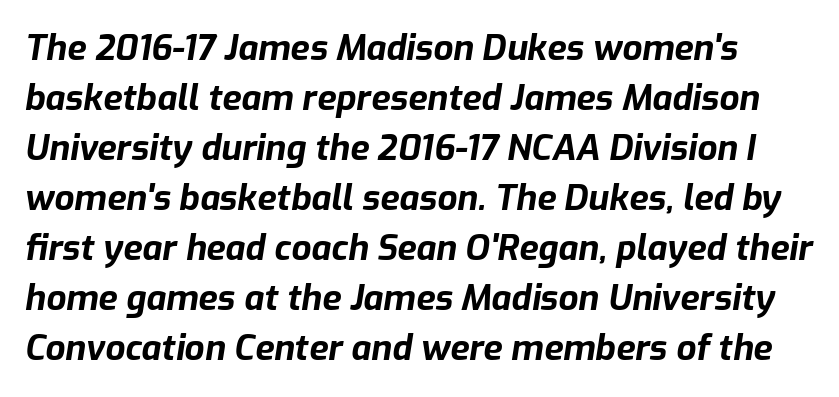
Q: Is the text bold? A: Yes.
Q: Is the text italic (slanted)? A: Yes, it leans right by about 9 degrees.
Q: Is the text underlined? A: No.
Q: Is the spacing between letters normal or unusually wide? A: Normal.
Q: Is the spacing between lines tight, normal or loose? A: Normal.
Q: Width (condensed, normal, or wide)? A: Normal.
Q: Stroke contrast? A: Low.
Q: x-height? A: Medium.
Q: Monospaced? A: No.
